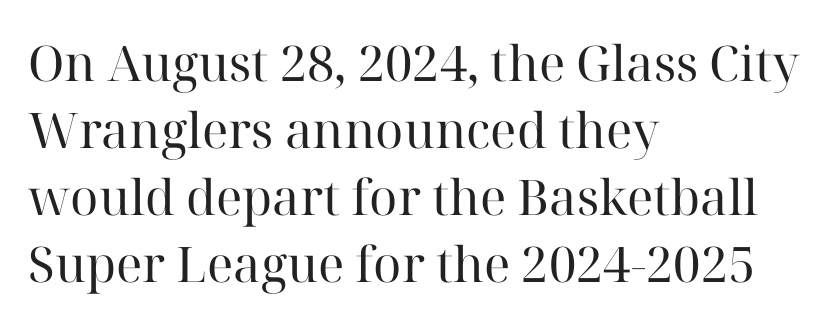
The image shows 49 px regular-weight serif type, upright; set left-aligned, normal line spacing (1.37x), normal letter spacing, not underlined; high stroke contrast and a medium x-height.
